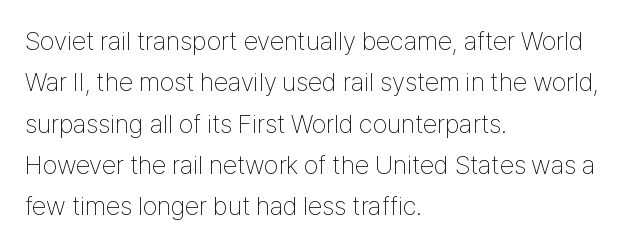
The image shows 26 px text type, upright; set left-aligned, normal line spacing (1.59x), normal letter spacing, not underlined.
